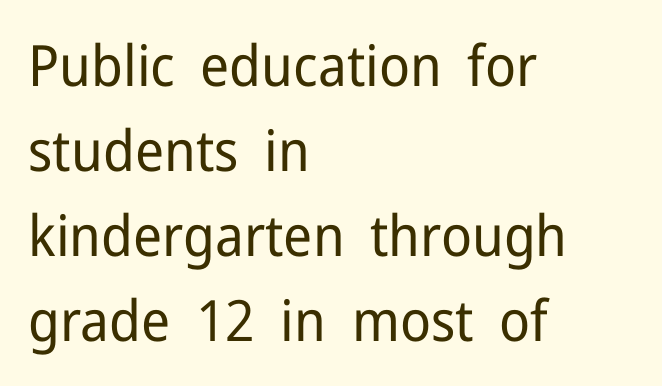
Are there feet on the stems? There aren't — it's a sans. This reads as an unemphasized weight, regular at the heaviest. Descenders hang freely into open space. The face used here is rendered with its standard letterfit. Leading: standard.
